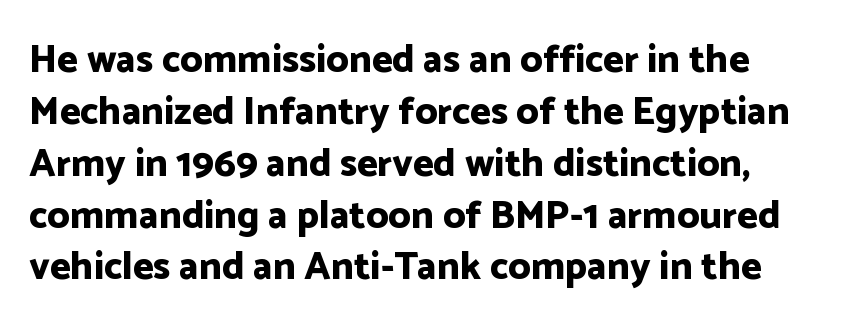
Q: Is the text bold? A: Yes.
Q: Is the text italic (slanted)? A: No, it is upright.
Q: Is the typeface a serif or a sans-serif typeface? A: Sans-serif.
Q: Is the text underlined? A: No.
Q: Is the spacing between letters normal or unusually wide? A: Normal.
Q: Is the spacing between lines tight, normal or loose? A: Normal.
Q: Width (condensed, normal, or wide)? A: Normal.
Q: Stroke contrast? A: Low.
Q: x-height? A: Medium.
Q: Monospaced? A: No.
